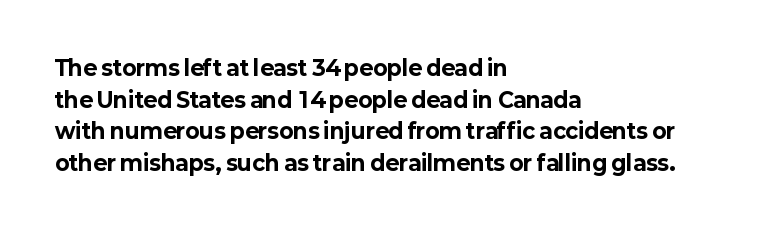
The image shows 21 px bold type, upright; set left-aligned, normal line spacing (1.51x), normal letter spacing, not underlined.
